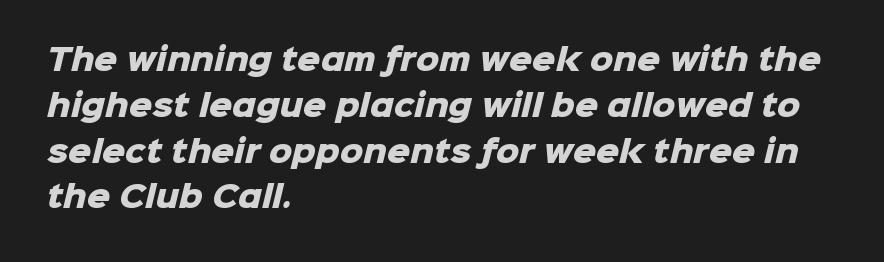
Q: Is the text bold? A: Yes.
Q: Is the typeface a serif or a sans-serif typeface? A: Sans-serif.
Q: Is the text underlined? A: No.
Q: How is the paragraph aligned? A: Left-aligned.
Q: Is the spacing between letters normal or unusually wide? A: Normal.
Q: Is the spacing between lines tight, normal or loose? A: Normal.
Q: Width (condensed, normal, or wide)? A: Normal.
Q: Stroke contrast? A: Low.
Q: x-height? A: Medium.
Q: Monospaced? A: No.
